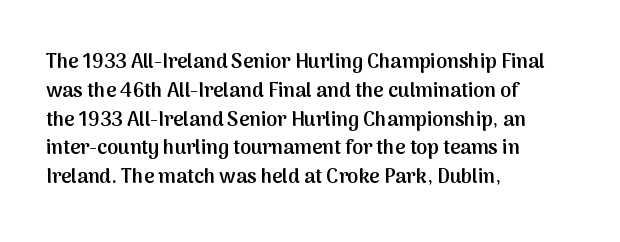
Anything drawn beneath the words? Only blank space. The line-height multiplier appears to be the usual default. Rendered with straight, roman letterforms. Each word holds together tightly as a unit, with standard inter-letter gaps. Every letter is mildly thick-stroked: semibold rather than bold. The paragraph has a hard left edge and a soft right edge.
